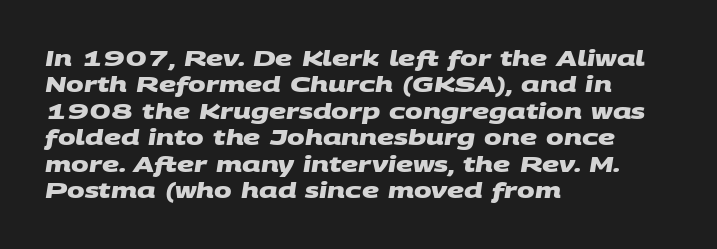
The image shows 21 px bold type; set left-aligned, normal line spacing (1.26x), normal letter spacing, not underlined.
